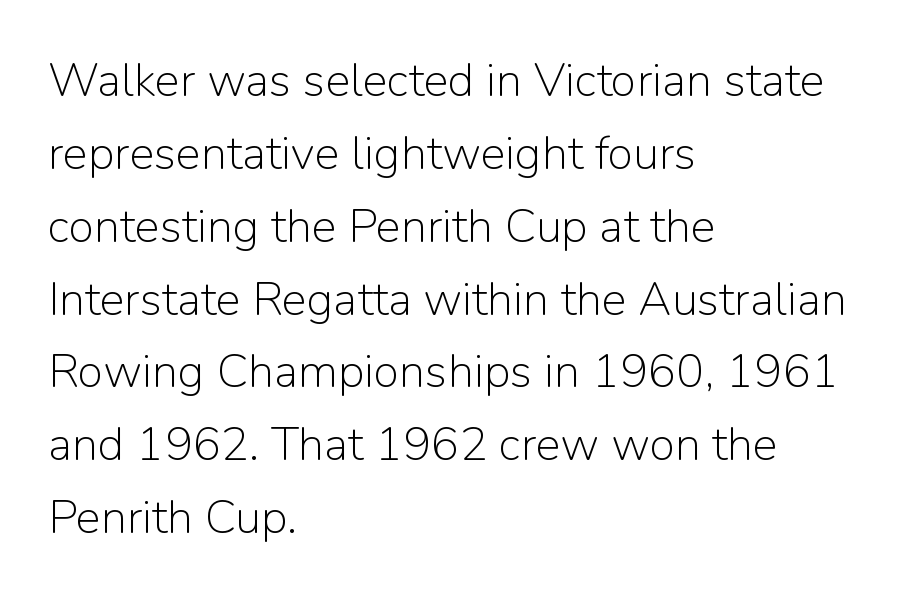
Q: Is the text bold? A: No.
Q: Is the text italic (slanted)? A: No, it is upright.
Q: Is the typeface a serif or a sans-serif typeface? A: Sans-serif.
Q: Is the text underlined? A: No.
Q: How is the paragraph aligned? A: Left-aligned.
Q: Is the spacing between letters normal or unusually wide? A: Normal.
Q: Is the spacing between lines tight, normal or loose? A: Normal.
Q: Width (condensed, normal, or wide)? A: Normal.
Q: Stroke contrast? A: Low.
Q: x-height? A: Medium.
Q: Monospaced? A: No.
